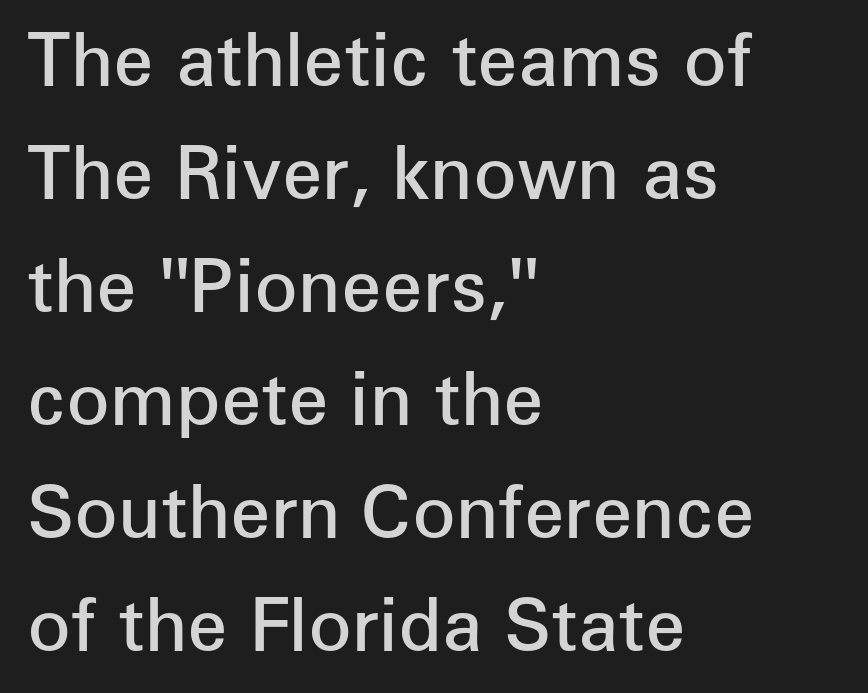
Q: Is the text bold? A: Semi-bold.
Q: Is the text italic (slanted)? A: No, it is upright.
Q: Is the typeface a serif or a sans-serif typeface? A: Sans-serif.
Q: Is the text underlined? A: No.
Q: How is the paragraph aligned? A: Left-aligned.
Q: Is the spacing between letters normal or unusually wide? A: Normal.
Q: Is the spacing between lines tight, normal or loose? A: Normal.
Q: Width (condensed, normal, or wide)? A: Normal.
Q: Stroke contrast? A: Low.
Q: x-height? A: Medium.
Q: Monospaced? A: No.
